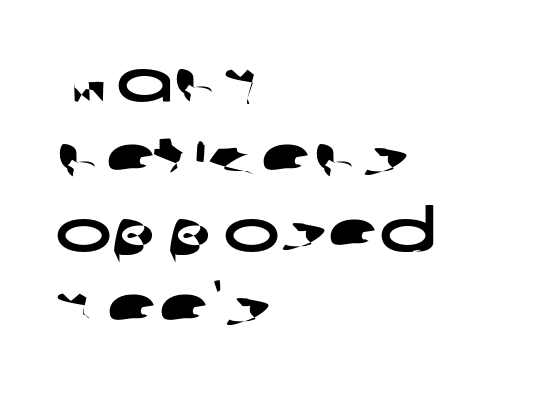
Q: Is the typeface a serif or a sans-serif typeface? A: Sans-serif.
Q: Is the text underlined? A: No.
Q: How is the paragraph aligned? A: Left-aligned.
Q: Is the spacing between letters normal or unusually wide? A: Normal.
Q: Is the spacing between lines tight, normal or loose? A: Normal.
Q: Width (condensed, normal, or wide)? A: Wide.
Q: Stroke contrast? A: Low.
Q: x-height? A: Large.
Q: Monospaced? A: No.
